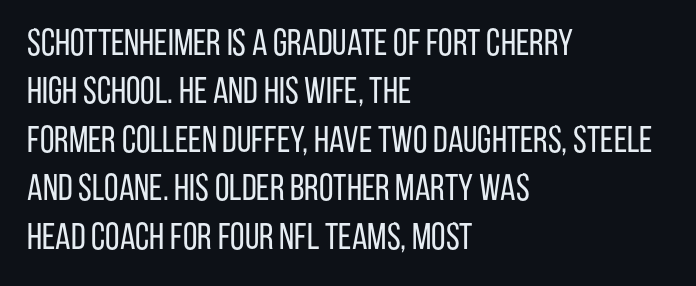
{"serif": "no", "italic": "no", "bold": "no", "weight": "regular", "width": "condensed", "stroke_contrast": "low", "x_height": "large", "monospaced": "no", "underline": "no", "align": "left", "line_spacing": "normal", "line_spacing_ratio": 1.31, "letter_spacing": "normal", "letter_spacing_em": 0.0, "glyph_px": 37}
